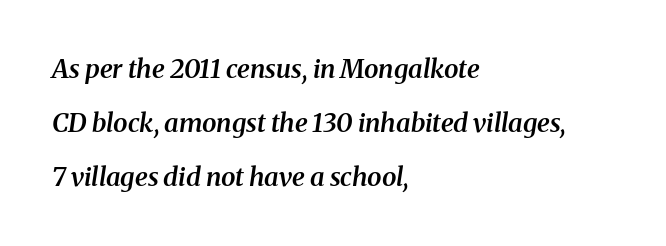
{"italic": "yes", "lean": "right", "slant_degrees": 8, "bold": "semi", "underline": "no", "align": "left", "line_spacing": "loose", "line_spacing_ratio": 2.07, "letter_spacing": "normal", "letter_spacing_em": 0.0, "glyph_px": 26}
